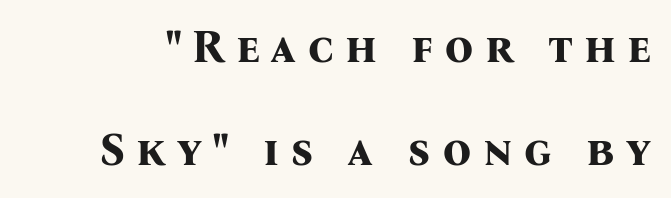
Character widths vary here, with narrow letters taking less room than wide ones. Leading: increased. A typesetter would label this face a serif. The gap between lines stays unmarked. Strong, thick strokes mark this as bold type.
